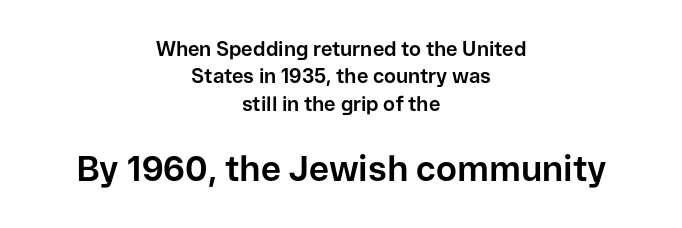
The image shows 35 px bold sans-serif type, upright; set centered, normal line spacing (1.37x), normal letter spacing, not underlined; the second (bottom) block is 1.75x larger; low stroke contrast and a medium x-height.
